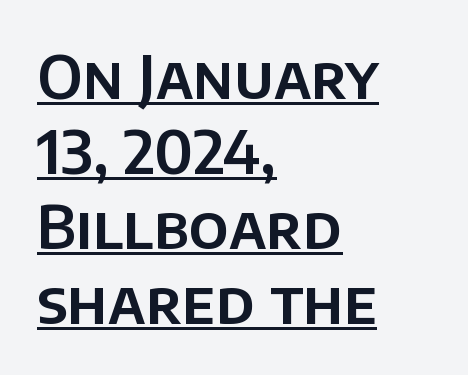
{"serif": "no", "italic": "no", "width": "normal", "stroke_contrast": "low", "x_height": "large", "monospaced": "no", "underline": "yes", "align": "left", "line_spacing": "normal", "line_spacing_ratio": 1.25, "letter_spacing": "normal", "letter_spacing_em": 0.0, "glyph_px": 60}
